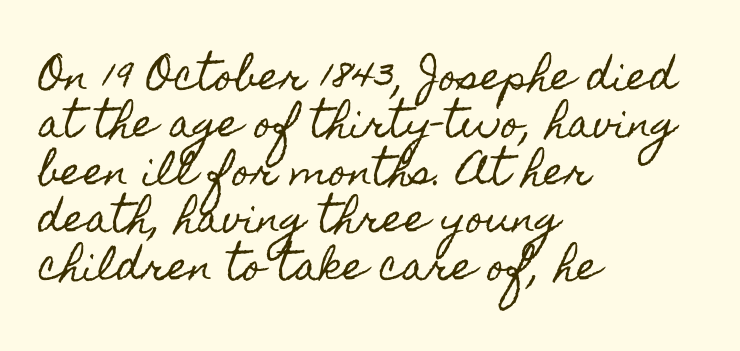
{"width": "condensed", "x_height": "small", "monospaced": "no", "underline": "no", "align": "left", "line_spacing": "normal", "line_spacing_ratio": 1.25, "letter_spacing": "normal", "letter_spacing_em": 0.0, "glyph_px": 38}
